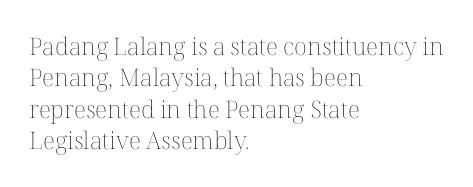
What stands out about the letter spacing? Nothing — it is the standard amount. Unmarked baselines from the first word to the last. The rendering anchors every line to the left-hand side. Regarding leading, the lines here are spaced in the standard way. Compared with a typical body face, this is equally light or lighter still. In terms of posture, this sample is upright.
